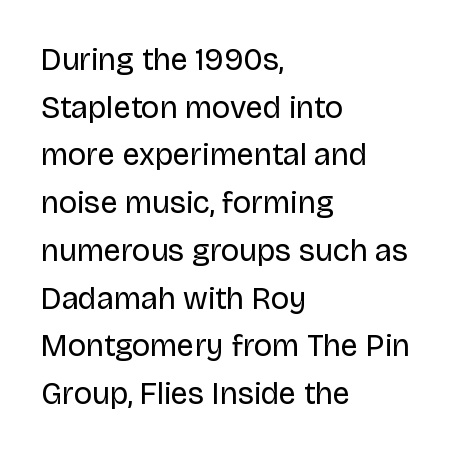
Q: Is the text bold? A: No.
Q: Is the text italic (slanted)? A: No, it is upright.
Q: Is the typeface a serif or a sans-serif typeface? A: Sans-serif.
Q: Is the text underlined? A: No.
Q: How is the paragraph aligned? A: Left-aligned.
Q: Is the spacing between letters normal or unusually wide? A: Normal.
Q: Is the spacing between lines tight, normal or loose? A: Normal.
Q: Width (condensed, normal, or wide)? A: Normal.
Q: Stroke contrast? A: Low.
Q: x-height? A: Large.
Q: Monospaced? A: No.
